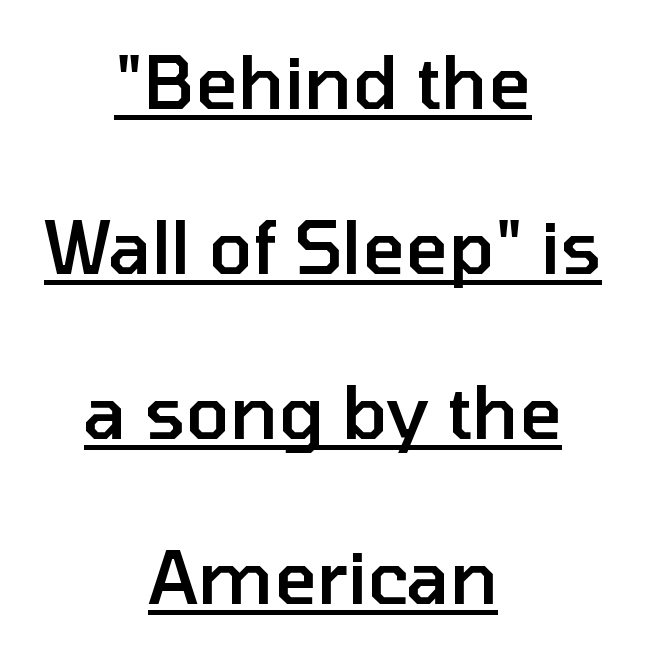
{"serif": "no", "italic": "no", "bold": "semi", "weight": "semibold", "width": "normal", "stroke_contrast": "low", "x_height": "medium", "monospaced": "no", "underline": "yes", "align": "center", "line_spacing": "loose", "line_spacing_ratio": 2.26, "letter_spacing": "normal", "letter_spacing_em": 0.0, "glyph_px": 73}
